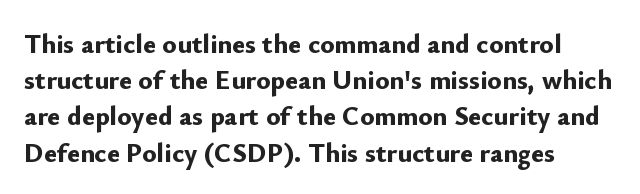
The image shows 27 px bold type, upright; set left-aligned, normal line spacing (1.34x), normal letter spacing, not underlined.
